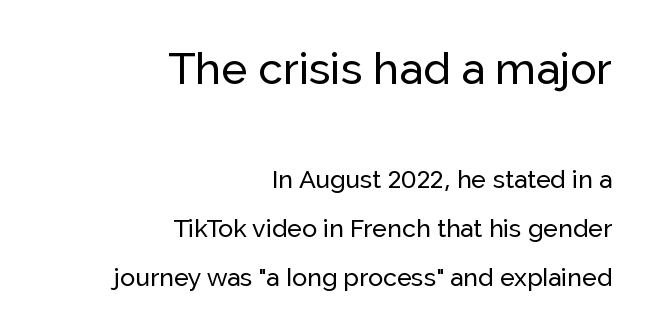
{"serif": "no", "italic": "no", "width": "normal", "stroke_contrast": "low", "x_height": "medium", "monospaced": "no", "underline": "no", "align": "right", "line_spacing": "loose", "line_spacing_ratio": 1.97, "letter_spacing": "normal", "letter_spacing_em": 0.0, "larger_block": "first", "size_ratio": 1.76, "glyph_px": 44}
